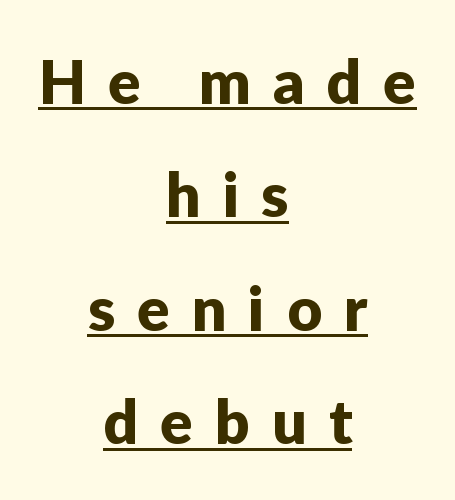
Q: Is the text italic (slanted)? A: No, it is upright.
Q: Is the typeface a serif or a sans-serif typeface? A: Sans-serif.
Q: Is the text underlined? A: Yes.
Q: How is the paragraph aligned? A: Centered.
Q: Is the spacing between letters normal or unusually wide? A: Unusually wide.
Q: Width (condensed, normal, or wide)? A: Normal.
Q: Stroke contrast? A: Low.
Q: x-height? A: Medium.
Q: Monospaced? A: No.
